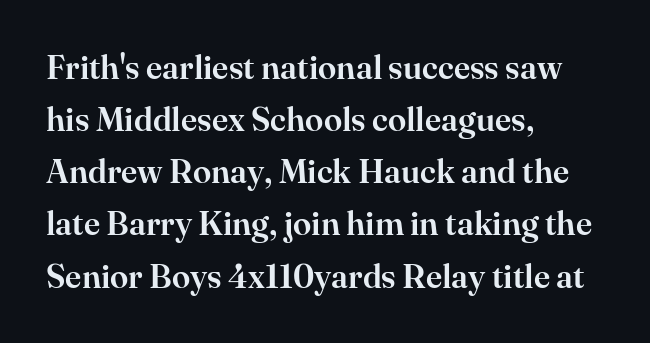
Q: Is the text italic (slanted)? A: No, it is upright.
Q: Is the typeface a serif or a sans-serif typeface? A: Serif.
Q: Is the text underlined? A: No.
Q: How is the paragraph aligned? A: Left-aligned.
Q: Is the spacing between letters normal or unusually wide? A: Normal.
Q: Is the spacing between lines tight, normal or loose? A: Normal.
Q: Width (condensed, normal, or wide)? A: Normal.
Q: Stroke contrast? A: High.
Q: x-height? A: Small.
Q: Monospaced? A: No.
